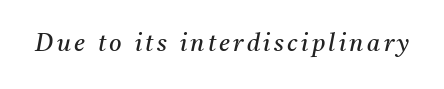
The image shows 24 px text type, italic (leaning right); set not underlined.
